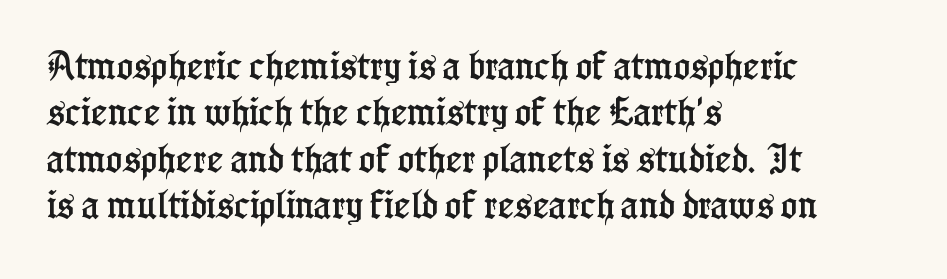
Q: Is the text italic (slanted)? A: No, it is upright.
Q: Is the typeface a serif or a sans-serif typeface? A: Serif.
Q: Is the text underlined? A: No.
Q: How is the paragraph aligned? A: Left-aligned.
Q: Is the spacing between letters normal or unusually wide? A: Normal.
Q: Is the spacing between lines tight, normal or loose? A: Normal.
Q: Width (condensed, normal, or wide)? A: Condensed.
Q: Stroke contrast? A: Low.
Q: x-height? A: Medium.
Q: Monospaced? A: No.
